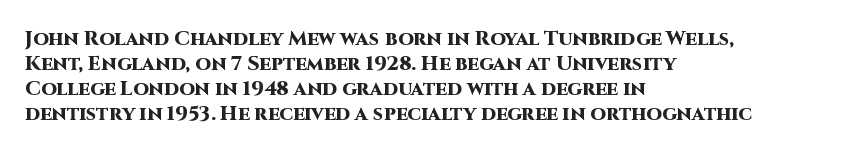
Q: Is the text bold? A: Yes.
Q: Is the text italic (slanted)? A: No, it is upright.
Q: Is the text underlined? A: No.
Q: How is the paragraph aligned? A: Left-aligned.
Q: Is the spacing between letters normal or unusually wide? A: Normal.
Q: Is the spacing between lines tight, normal or loose? A: Normal.
